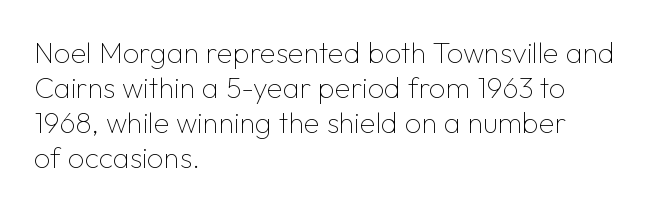
The image shows 29 px thin sans-serif type, upright; set left-aligned, line spacing 1.21x, normal letter spacing, not underlined; low stroke contrast and a medium x-height.
